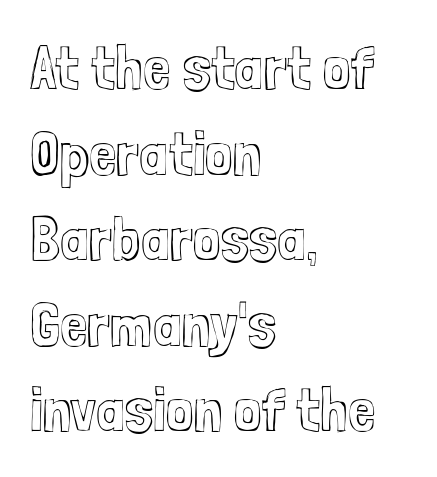
Observe the ordinary spacing: letters are neighbours, not strangers. No word sits above an underline. The typography opts for an upright posture over an oblique one. The passage shown stacks its lines at a standard gap. The lines in this sample share a left origin and differ only in where they stop. These lines are rendered in a variable-pitch font.
